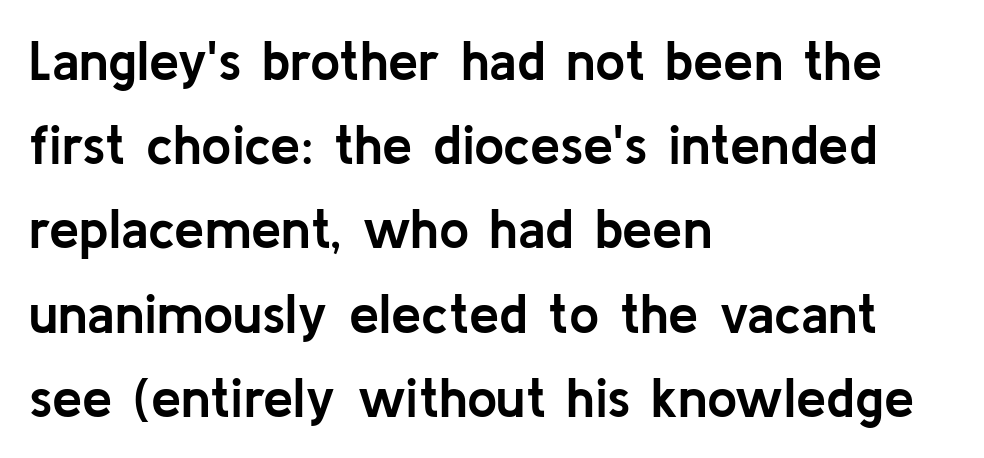
{"serif": "no", "italic": "no", "bold": "yes", "weight": "semibold", "width": "normal", "stroke_contrast": "low", "x_height": "medium", "monospaced": "no", "underline": "no", "align": "left", "line_spacing": "normal", "line_spacing_ratio": 1.56, "letter_spacing": "normal", "letter_spacing_em": 0.0, "glyph_px": 54}
